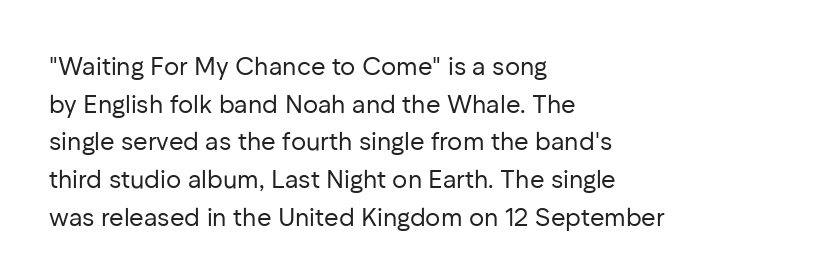
The face used here is rendered with its standard letterfit. Just letters on the line, the space beneath them empty. Caption: face not bold, strokes unweighted. Line spacing here is normal.
